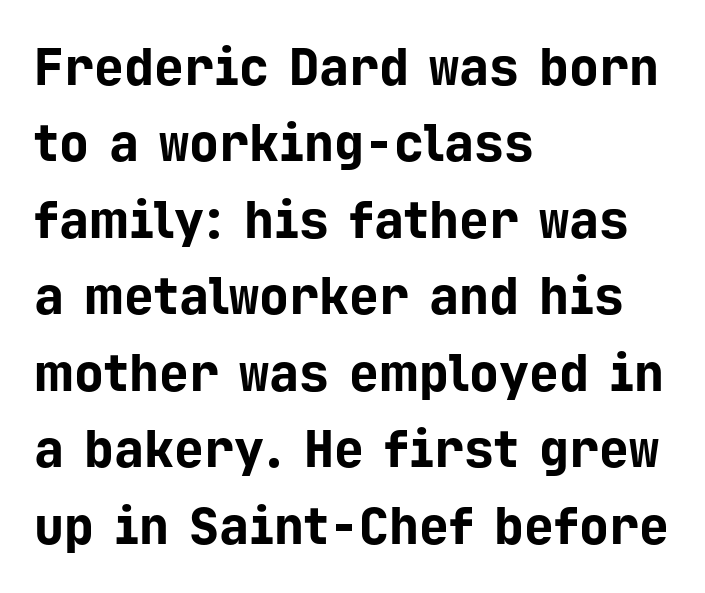
The image shows 50 px bold sans-serif type, upright, monospaced; set left-aligned, normal line spacing (1.53x), normal letter spacing, not underlined; low stroke contrast and a medium x-height.
